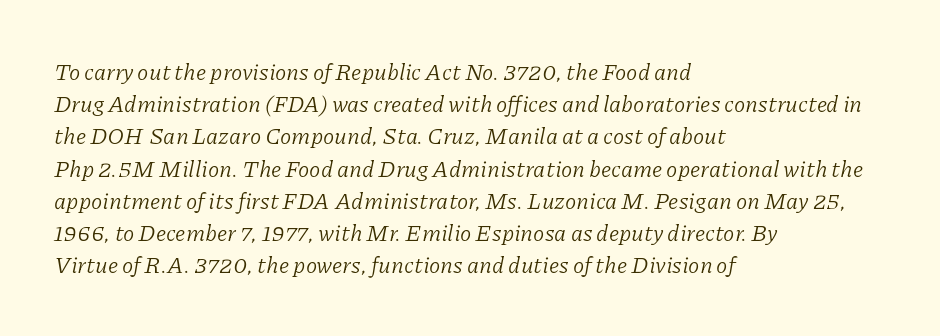
The image shows 23 px text type, italic (leaning right); set left-aligned, normal line spacing (1.4x), normal letter spacing, not underlined.
